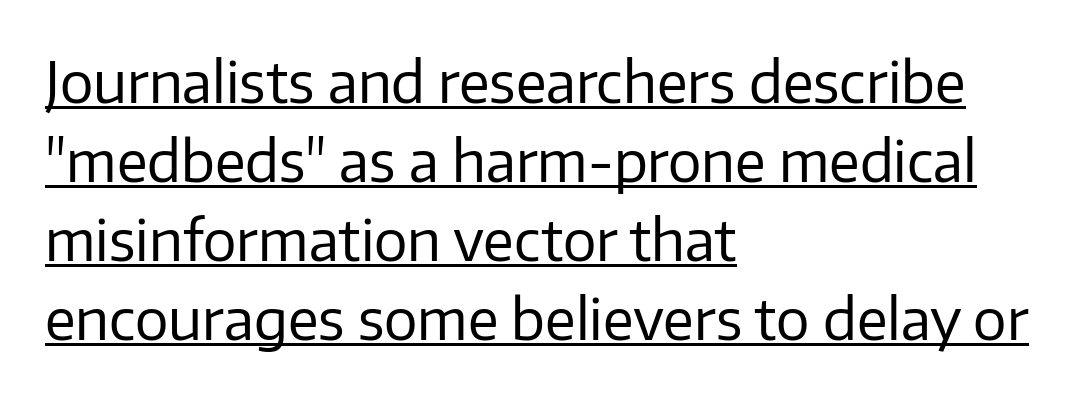
The letterforms sit at book weight or below. One-word summary of the alignment: left. A typesetter would call this leading conventional body-copy spacing. These lines are composed in type without serifs. Spacing verdict: proportional, widths tailored to each character.
